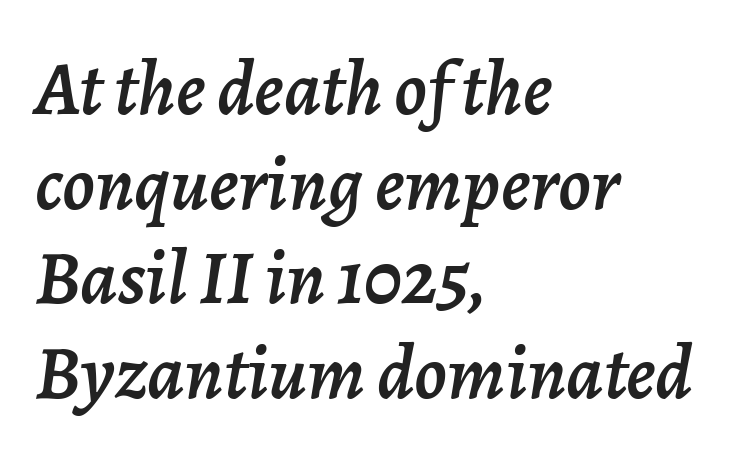
The image shows 77 px text type, italic (leaning right); set left-aligned, line spacing 1.23x, normal letter spacing, not underlined; low stroke contrast and a medium x-height.
